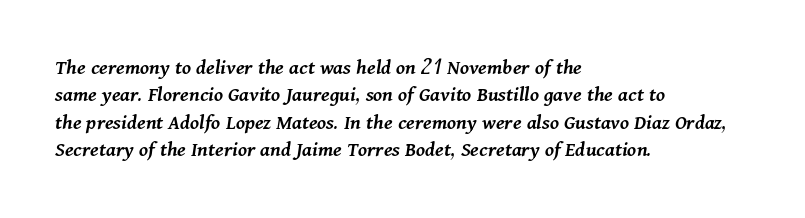
Q: Is the text bold? A: Semi-bold.
Q: Is the text italic (slanted)? A: Yes, it leans right by about 11 degrees.
Q: Is the text underlined? A: No.
Q: How is the paragraph aligned? A: Left-aligned.
Q: Is the spacing between letters normal or unusually wide? A: Normal.
